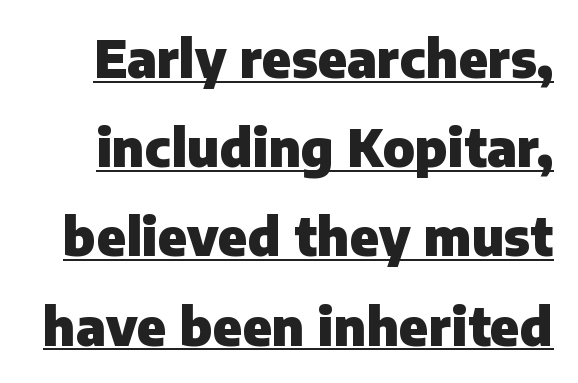
{"serif": "no", "italic": "no", "bold": "yes", "weight": "heavy", "width": "normal", "stroke_contrast": "low", "x_height": "medium", "monospaced": "no", "underline": "yes", "line_spacing_ratio": 1.75, "letter_spacing": "normal", "letter_spacing_em": 0.0, "glyph_px": 51}
